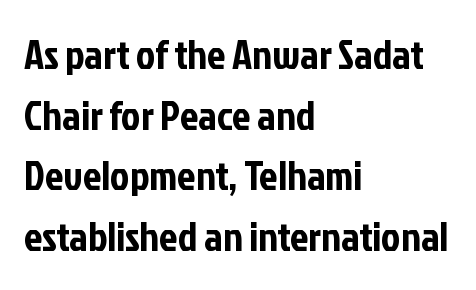
{"serif": "no", "italic": "no", "width": "condensed", "stroke_contrast": "low", "x_height": "medium", "monospaced": "no", "underline": "no", "align": "left", "line_spacing": "normal", "line_spacing_ratio": 1.48, "letter_spacing": "normal", "letter_spacing_em": 0.0, "glyph_px": 41}
